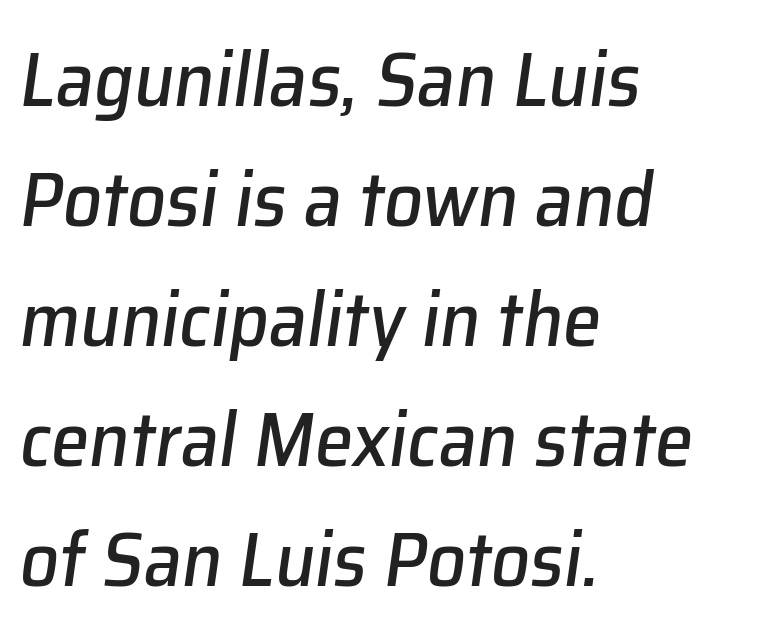
The image shows 77 px text type, italic (leaning right); set left-aligned, normal line spacing (1.56x), normal letter spacing, not underlined; low stroke contrast and a medium x-height.
